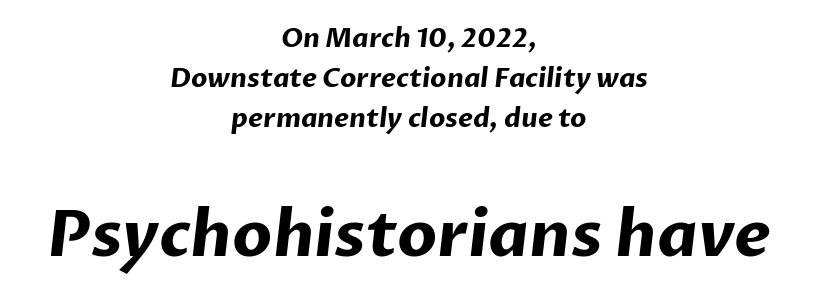
Q: Is the text bold? A: Yes.
Q: Is the typeface a serif or a sans-serif typeface? A: Sans-serif.
Q: Is the text underlined? A: No.
Q: How is the paragraph aligned? A: Centered.
Q: Is the spacing between letters normal or unusually wide? A: Normal.
Q: Is the spacing between lines tight, normal or loose? A: Normal.
Q: Which block of text is set in a larger size, the first (top) or the second (bottom)? A: The second (bottom) one.
Q: Width (condensed, normal, or wide)? A: Normal.
Q: Stroke contrast? A: Low.
Q: x-height? A: Medium.
Q: Monospaced? A: No.
